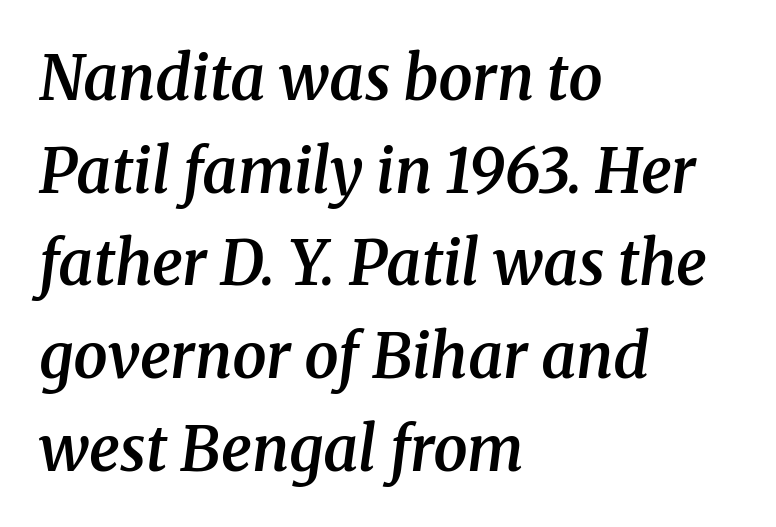
{"serif": "yes", "italic": "yes", "lean": "right", "slant_degrees": 8, "bold": "semi", "weight": "semibold", "width": "normal", "stroke_contrast": "medium", "x_height": "medium", "monospaced": "no", "underline": "no", "align": "left", "line_spacing": "normal", "line_spacing_ratio": 1.52, "letter_spacing": "normal", "letter_spacing_em": 0.0, "glyph_px": 61}
